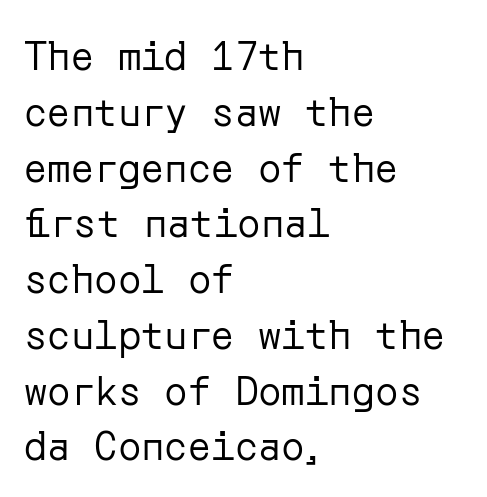
{"serif": "no", "italic": "no", "bold": "no", "weight": "regular", "width": "normal", "stroke_contrast": "low", "x_height": "medium", "underline": "no", "align": "left", "line_spacing": "normal", "line_spacing_ratio": 1.43, "letter_spacing": "normal", "letter_spacing_em": 0.0, "glyph_px": 39}
